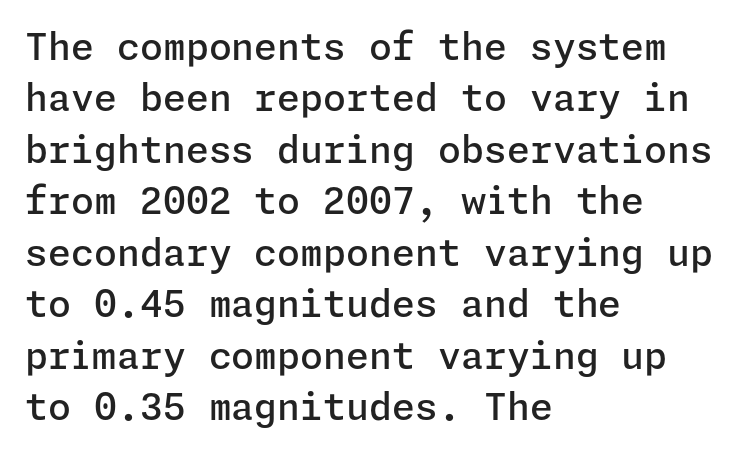
Q: Is the text bold? A: Semi-bold.
Q: Is the text italic (slanted)? A: No, it is upright.
Q: Is the typeface a serif or a sans-serif typeface? A: Sans-serif.
Q: Is the text underlined? A: No.
Q: How is the paragraph aligned? A: Left-aligned.
Q: Is the spacing between letters normal or unusually wide? A: Normal.
Q: Is the spacing between lines tight, normal or loose? A: Normal.
Q: Width (condensed, normal, or wide)? A: Normal.
Q: Stroke contrast? A: Low.
Q: x-height? A: Medium.
